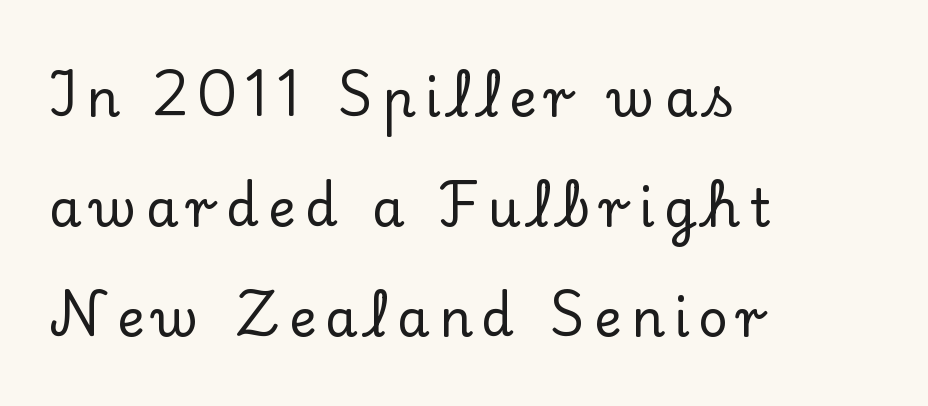
{"serif": "yes", "italic": "no", "width": "normal", "stroke_contrast": "low", "x_height": "small", "monospaced": "no", "underline": "no", "align": "left", "line_spacing": "loose", "line_spacing_ratio": 2.12, "glyph_px": 52}
